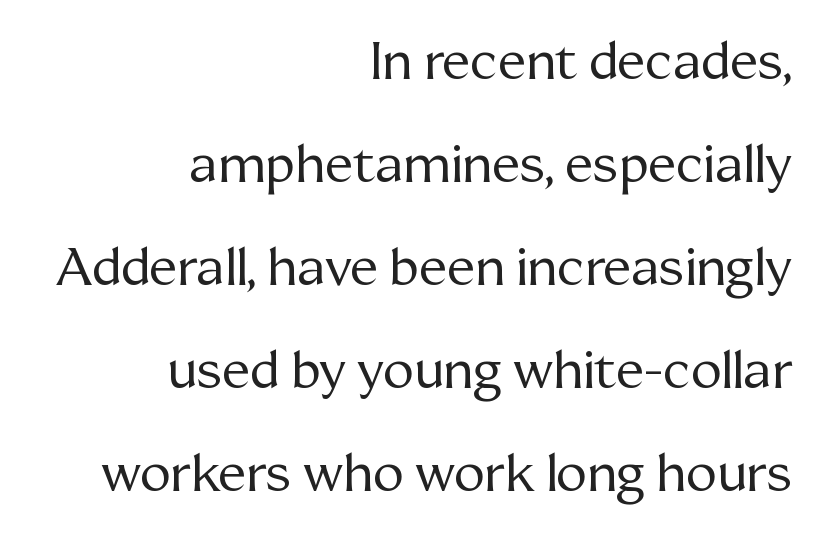
Q: Is the text bold? A: No.
Q: Is the text italic (slanted)? A: No, it is upright.
Q: Is the typeface a serif or a sans-serif typeface? A: Serif.
Q: Is the text underlined? A: No.
Q: How is the paragraph aligned? A: Right-aligned.
Q: Is the spacing between letters normal or unusually wide? A: Normal.
Q: Is the spacing between lines tight, normal or loose? A: Loose.
Q: Width (condensed, normal, or wide)? A: Normal.
Q: Stroke contrast? A: Medium.
Q: x-height? A: Medium.
Q: Monospaced? A: No.
